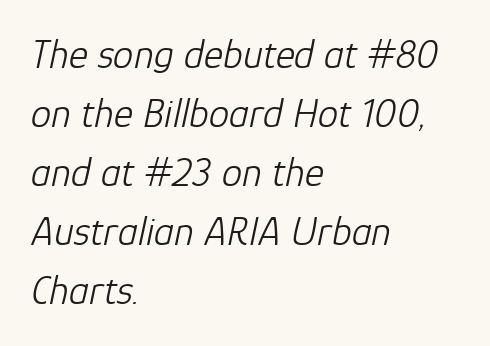
Q: Is the text bold? A: No.
Q: Is the text italic (slanted)? A: Yes, it leans right by about 12 degrees.
Q: Is the text underlined? A: No.
Q: How is the paragraph aligned? A: Left-aligned.
Q: Is the spacing between letters normal or unusually wide? A: Normal.
Q: Is the spacing between lines tight, normal or loose? A: Normal.
Q: Width (condensed, normal, or wide)? A: Normal.
Q: Stroke contrast? A: Low.
Q: x-height? A: Medium.
Q: Monospaced? A: No.
